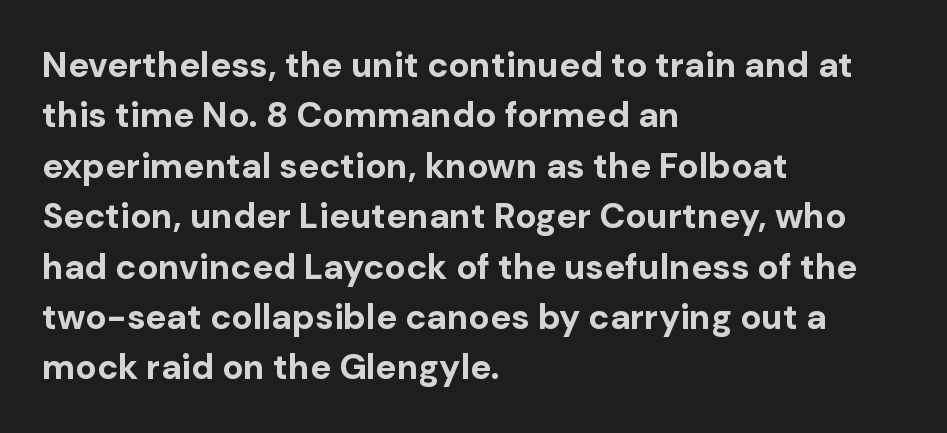
{"serif": "no", "italic": "no", "bold": "yes", "weight": "bold", "width": "normal", "stroke_contrast": "low", "x_height": "medium", "monospaced": "no", "underline": "no", "align": "left", "line_spacing": "normal", "line_spacing_ratio": 1.44, "letter_spacing": "normal", "letter_spacing_em": 0.0, "glyph_px": 35}
